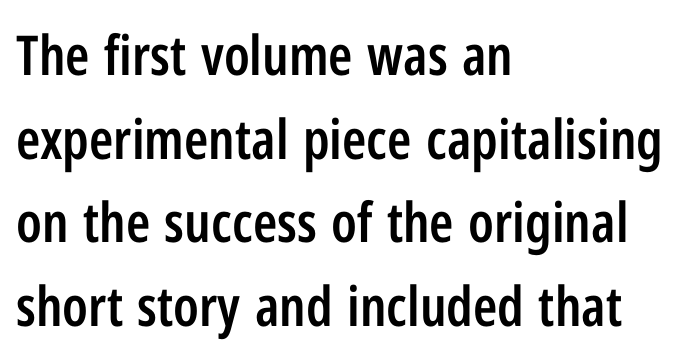
{"serif": "no", "italic": "no", "bold": "semi", "weight": "semibold", "width": "condensed", "stroke_contrast": "low", "x_height": "medium", "monospaced": "no", "underline": "no", "align": "left", "line_spacing": "normal", "line_spacing_ratio": 1.52, "letter_spacing": "normal", "letter_spacing_em": 0.0, "glyph_px": 55}
